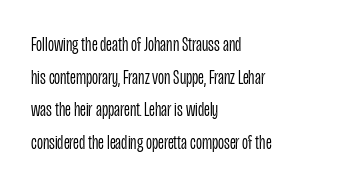
Q: Is the text bold? A: No.
Q: Is the text italic (slanted)? A: No, it is upright.
Q: Is the text underlined? A: No.
Q: How is the paragraph aligned? A: Left-aligned.
Q: Is the spacing between letters normal or unusually wide? A: Normal.
Q: Is the spacing between lines tight, normal or loose? A: Normal.
